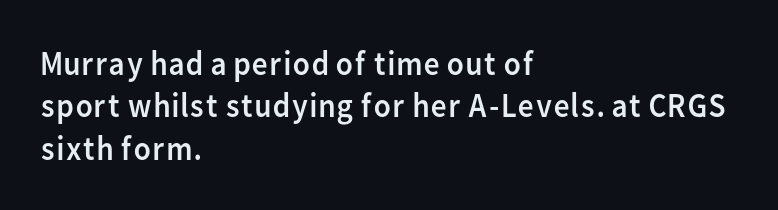
The image shows 35 px regular-weight sans-serif type, upright; set left-aligned, line spacing 1.21x, normal letter spacing, not underlined; low stroke contrast and a medium x-height.
